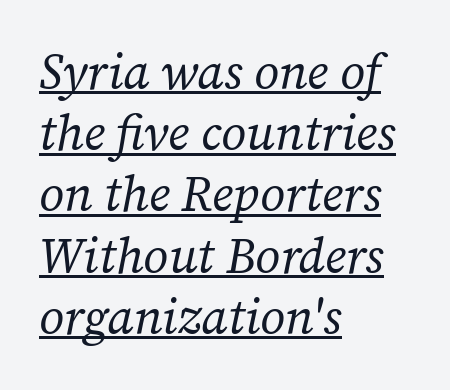
The image shows 49 px regular-weight serif type, italic (leaning right); set left-aligned, normal line spacing (1.25x), normal letter spacing, underlined; low stroke contrast and a medium x-height.
